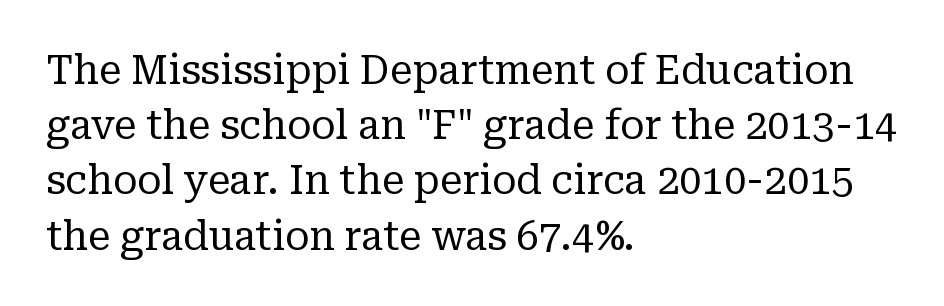
{"serif": "yes", "italic": "no", "bold": "no", "weight": "regular", "width": "normal", "stroke_contrast": "low", "x_height": "medium", "monospaced": "no", "underline": "no", "align": "left", "line_spacing": "normal", "line_spacing_ratio": 1.38, "letter_spacing": "normal", "letter_spacing_em": 0.0, "glyph_px": 40}
